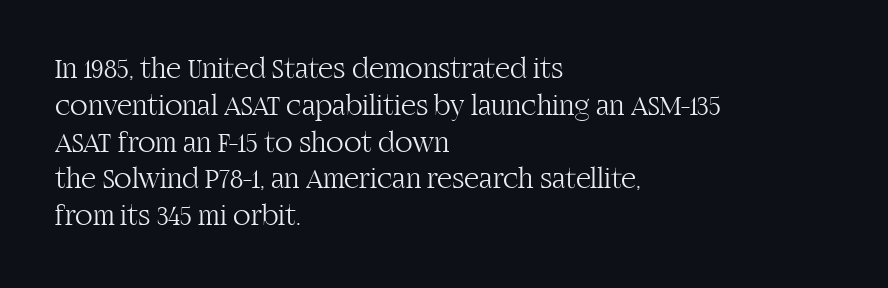
The image shows 29 px light serif type, upright; set left-aligned, normal line spacing (1.27x), normal letter spacing, not underlined; high stroke contrast and a large x-height.
